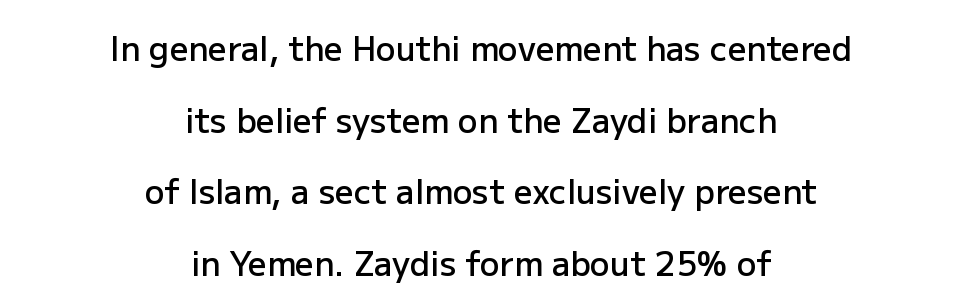
{"serif": "no", "italic": "no", "bold": "semi", "weight": "semibold", "width": "normal", "stroke_contrast": "low", "x_height": "medium", "monospaced": "no", "underline": "no", "align": "center", "line_spacing": "loose", "line_spacing_ratio": 2.17, "letter_spacing": "normal", "letter_spacing_em": 0.0, "glyph_px": 33}
